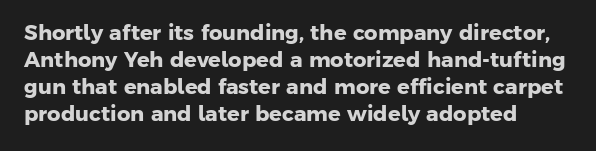
{"bold": "yes", "underline": "no", "line_spacing": "normal", "line_spacing_ratio": 1.29, "letter_spacing": "normal", "letter_spacing_em": 0.0, "glyph_px": 21}
